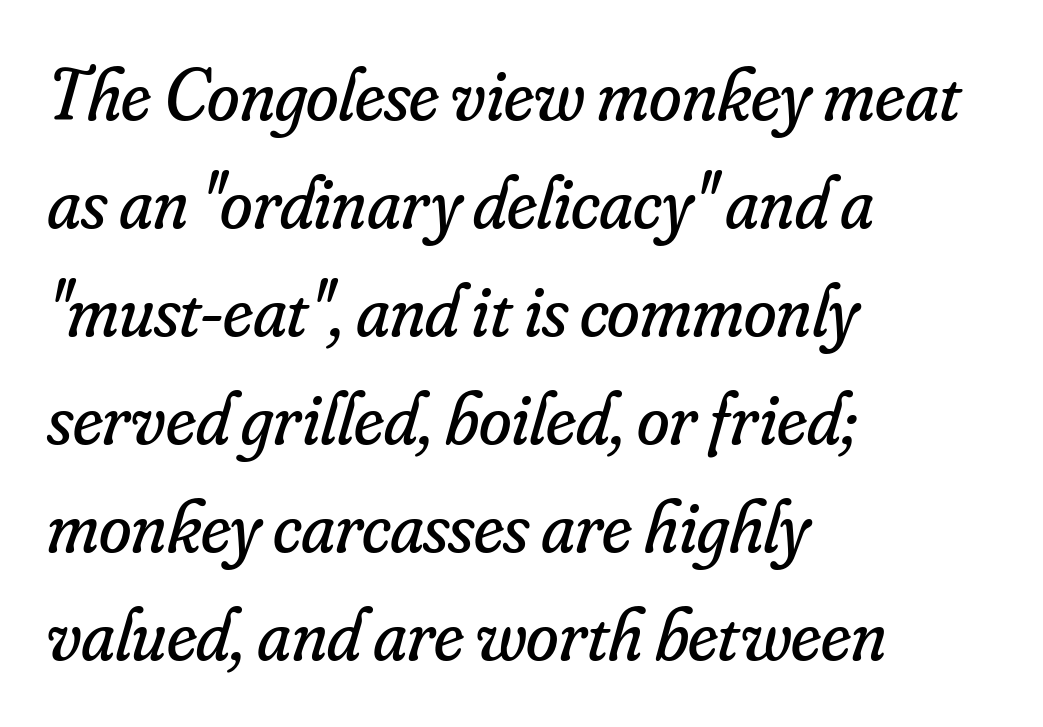
Q: Is the text bold? A: No.
Q: Is the text italic (slanted)? A: Yes, it leans right by about 16 degrees.
Q: Is the typeface a serif or a sans-serif typeface? A: Serif.
Q: Is the text underlined? A: No.
Q: How is the paragraph aligned? A: Left-aligned.
Q: Is the spacing between letters normal or unusually wide? A: Normal.
Q: Is the spacing between lines tight, normal or loose? A: Normal.
Q: Width (condensed, normal, or wide)? A: Normal.
Q: Stroke contrast? A: Low.
Q: x-height? A: Small.
Q: Monospaced? A: No.
